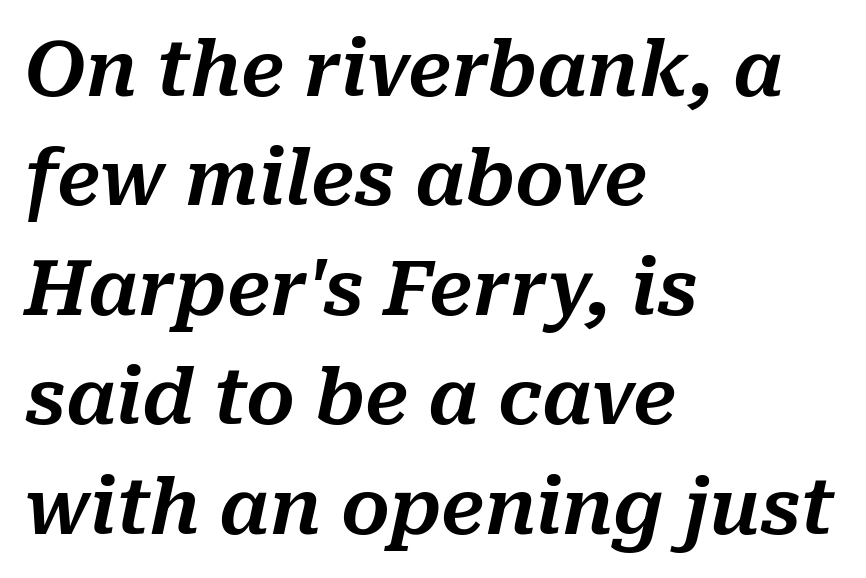
The type is set solid horizontally, with unmodified tracking. Looks like regular typesetting: each glyph gets only the width it needs. The foot of each line stays bare and open. The font's italic variant was chosen for this text. The paragraph has a hard left edge and a soft right edge.
